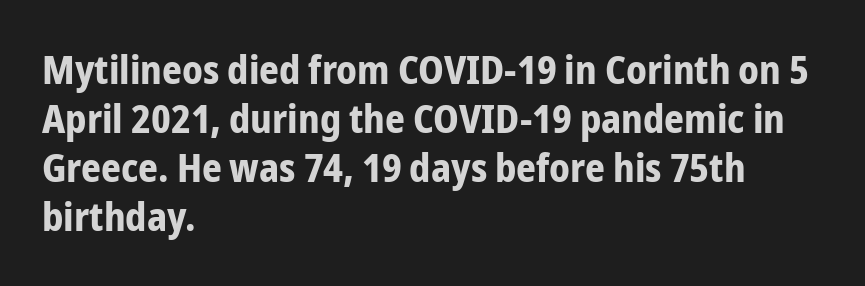
Q: Is the text bold? A: Yes.
Q: Is the text italic (slanted)? A: No, it is upright.
Q: Is the typeface a serif or a sans-serif typeface? A: Sans-serif.
Q: Is the text underlined? A: No.
Q: How is the paragraph aligned? A: Left-aligned.
Q: Is the spacing between letters normal or unusually wide? A: Normal.
Q: Is the spacing between lines tight, normal or loose? A: Normal.
Q: Width (condensed, normal, or wide)? A: Condensed.
Q: Stroke contrast? A: Low.
Q: x-height? A: Medium.
Q: Monospaced? A: No.
